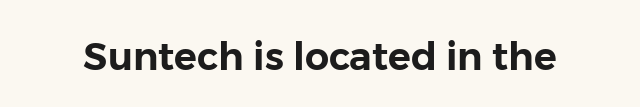
The image shows 38 px sans-serif type, upright; set normal letter spacing, not underlined; low stroke contrast and a medium x-height.
